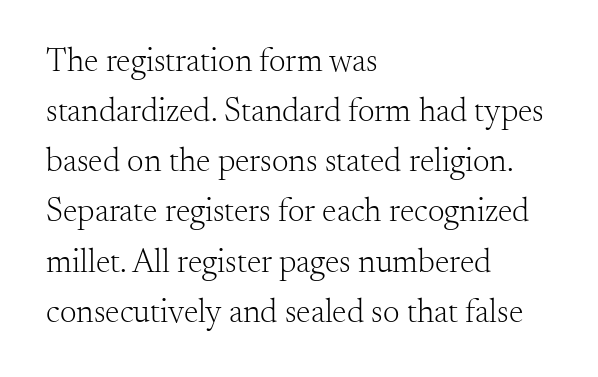
Ascenders rise straight up at ninety degrees. Proportional: the letters do not fall into vertical columns. This block has exactly the height ordinary leading produces. The font sits on the lighter half of the weight spectrum, regular included. The zone under the glyphs is completely vacant.
